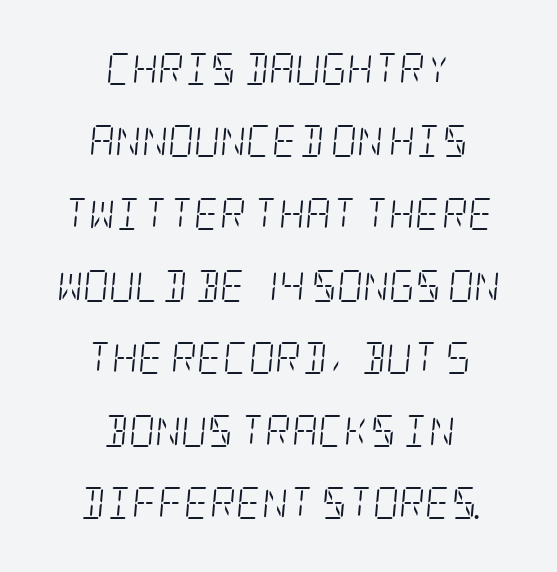
The whitespace from short lines is split evenly between both sides. Does the type have serifs? Yes, each stem ends in a small foot. Baseline-to-baseline distance is far greater than the letter height. Quick note: underline off. Quick note: italic. Unbolded letterforms with no extra heft.
